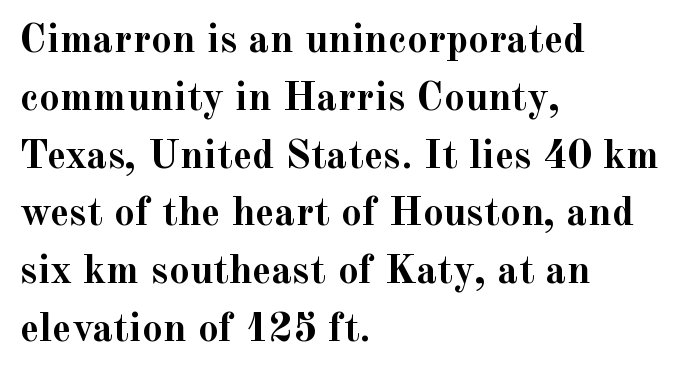
{"serif": "yes", "italic": "no", "bold": "yes", "weight": "semibold", "width": "normal", "x_height": "small", "monospaced": "no", "underline": "no", "align": "left", "line_spacing": "normal", "line_spacing_ratio": 1.41, "letter_spacing": "normal", "letter_spacing_em": 0.0, "glyph_px": 41}
